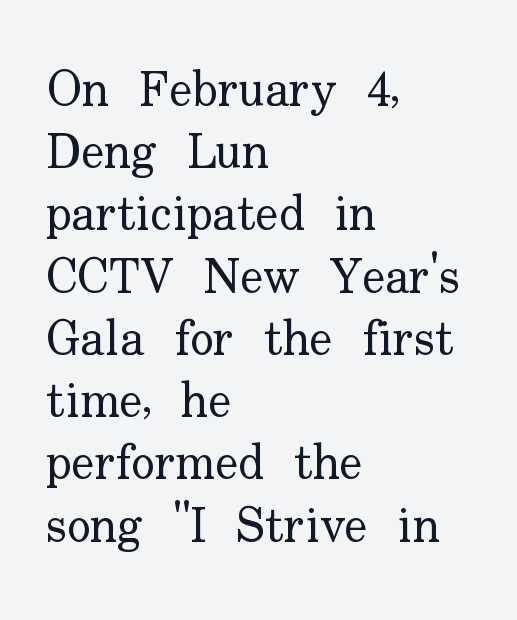
{"serif": "yes", "italic": "no", "bold": "no", "weight": "regular", "width": "normal", "stroke_contrast": "low", "x_height": "small", "monospaced": "no", "underline": "no", "align": "left", "line_spacing": "normal", "line_spacing_ratio": 1.27, "letter_spacing": "normal", "letter_spacing_em": 0.0, "glyph_px": 49}
